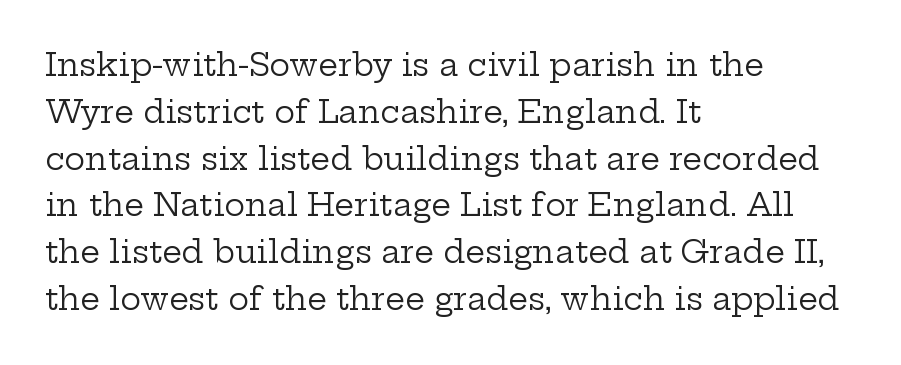
{"serif": "yes", "italic": "no", "bold": "no", "weight": "regular", "width": "wide", "stroke_contrast": "low", "x_height": "medium", "monospaced": "no", "underline": "no", "align": "left", "line_spacing": "normal", "line_spacing_ratio": 1.51, "letter_spacing": "normal", "letter_spacing_em": 0.0, "glyph_px": 31}
